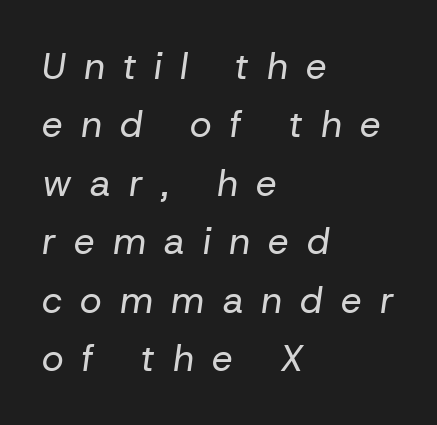
The image shows 37 px regular-weight type, italic (leaning right); set left-aligned, normal line spacing (1.58x), unusually wide letter spacing (+0.49 em), not underlined; low stroke contrast and a medium x-height.
